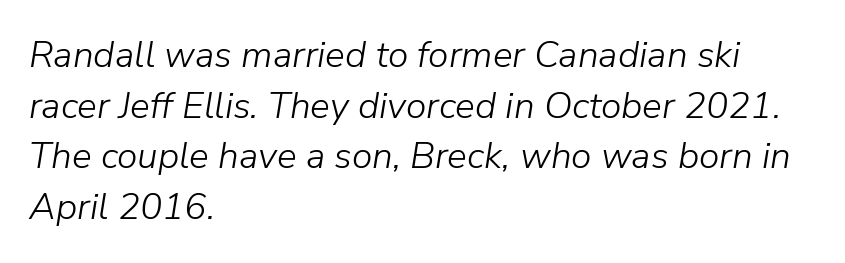
{"italic": "yes", "lean": "right", "slant_degrees": 9, "bold": "no", "weight": "light", "width": "normal", "stroke_contrast": "low", "x_height": "medium", "monospaced": "no", "underline": "no", "align": "left", "line_spacing": "normal", "line_spacing_ratio": 1.37, "letter_spacing": "normal", "letter_spacing_em": 0.0, "glyph_px": 37}
